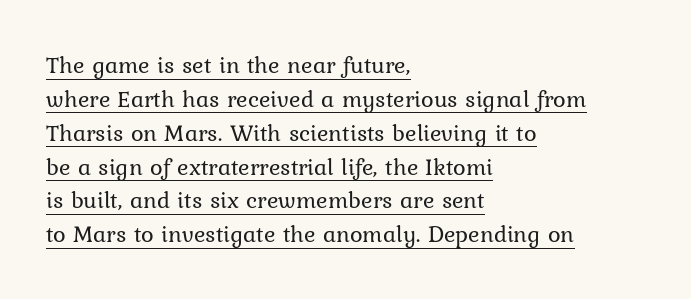
{"italic": "no", "bold": "no", "underline": "yes", "align": "left", "line_spacing": "normal", "line_spacing_ratio": 1.41, "letter_spacing": "normal", "letter_spacing_em": 0.0, "glyph_px": 24}
